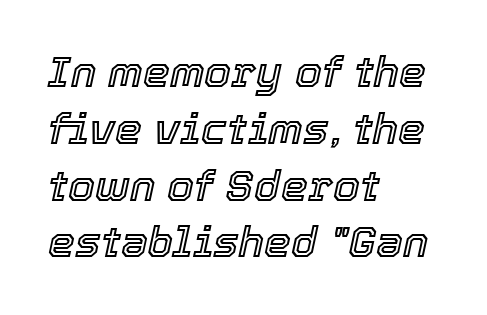
{"italic": "yes", "lean": "right", "slant_degrees": 12, "width": "normal", "x_height": "medium", "monospaced": "no", "underline": "no", "align": "left", "line_spacing": "normal", "line_spacing_ratio": 1.32, "letter_spacing": "normal", "letter_spacing_em": 0.0, "glyph_px": 43}
